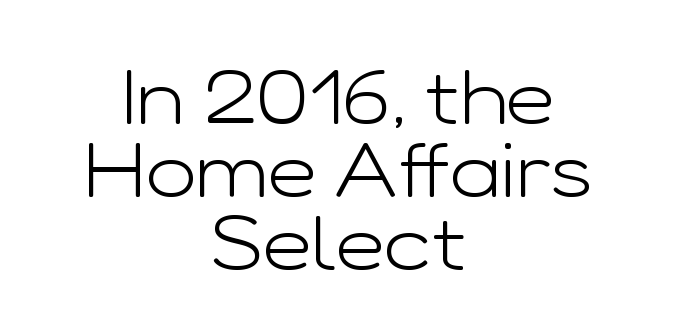
Q: Is the text bold? A: No.
Q: Is the text italic (slanted)? A: No, it is upright.
Q: Is the typeface a serif or a sans-serif typeface? A: Sans-serif.
Q: Is the text underlined? A: No.
Q: How is the paragraph aligned? A: Centered.
Q: Is the spacing between letters normal or unusually wide? A: Normal.
Q: Is the spacing between lines tight, normal or loose? A: Tight.
Q: Width (condensed, normal, or wide)? A: Wide.
Q: Stroke contrast? A: Low.
Q: x-height? A: Medium.
Q: Monospaced? A: No.
